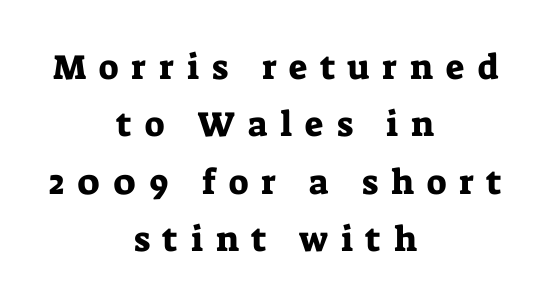
{"serif": "yes", "italic": "no", "width": "normal", "stroke_contrast": "low", "x_height": "medium", "monospaced": "no", "underline": "no", "align": "center", "line_spacing": "normal", "line_spacing_ratio": 1.64, "letter_spacing": "wide", "letter_spacing_em": 0.37, "glyph_px": 35}
